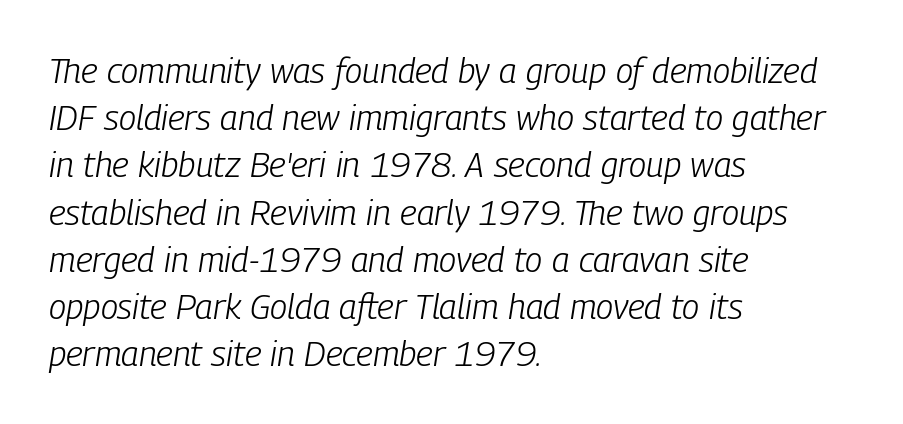
{"italic": "yes", "lean": "right", "slant_degrees": 9, "bold": "no", "weight": "light", "width": "condensed", "stroke_contrast": "low", "x_height": "medium", "monospaced": "no", "underline": "no", "align": "left", "line_spacing": "normal", "line_spacing_ratio": 1.35, "letter_spacing": "normal", "letter_spacing_em": 0.0, "glyph_px": 35}
